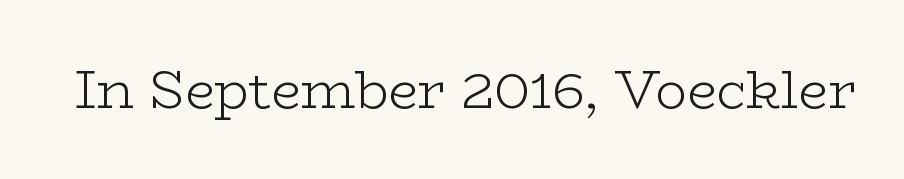
The image shows 53 px light, wide serif type, upright; set normal letter spacing, not underlined; low stroke contrast and a medium x-height.
